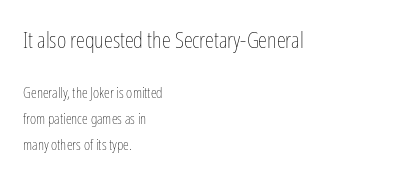
Q: Is the text bold? A: No.
Q: Is the text italic (slanted)? A: No, it is upright.
Q: Is the text underlined? A: No.
Q: How is the paragraph aligned? A: Left-aligned.
Q: Is the spacing between letters normal or unusually wide? A: Normal.
Q: Which block of text is set in a larger size, the first (top) or the second (bottom)? A: The first (top) one.
